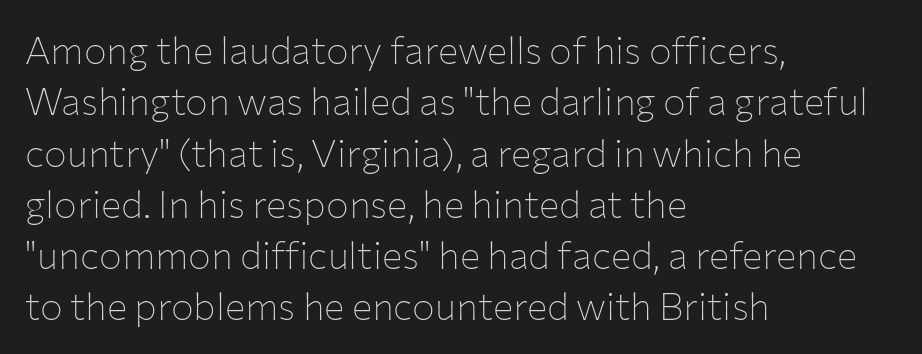
The image shows 38 px thin sans-serif type, upright; set left-aligned, normal line spacing (1.35x), normal letter spacing, not underlined; low stroke contrast and a medium x-height.
